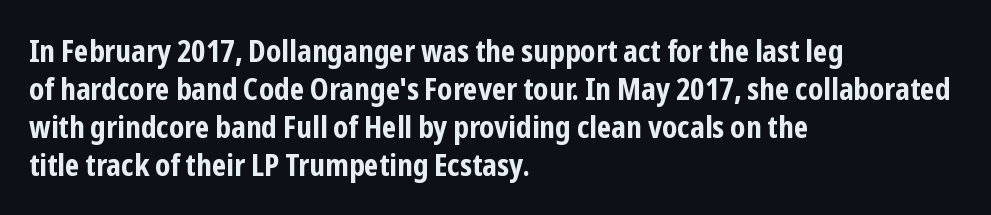
Notice how the stems are strictly vertical — no italics here. Looks like regular typesetting: each glyph gets only the width it needs. Heavy, bold letterforms. Look at the tracking — it's just the regular setting, nothing added. The designer left line spacing at the default.
